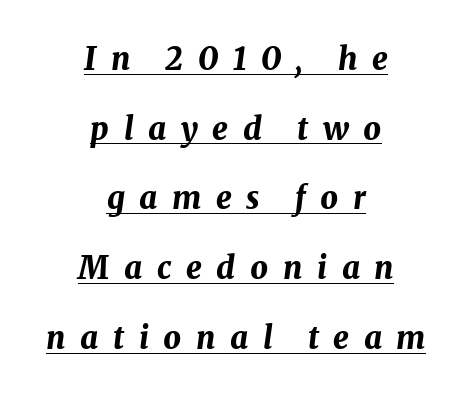
The image shows 31 px bold type, italic (leaning right); set centered, loose line spacing (2.25x), unusually wide letter spacing (+0.47 em), underlined; medium stroke contrast and a medium x-height.
